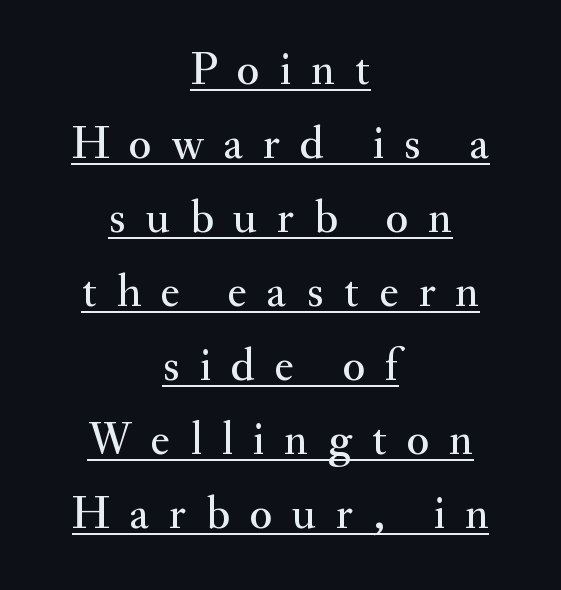
Q: Is the text italic (slanted)? A: No, it is upright.
Q: Is the typeface a serif or a sans-serif typeface? A: Serif.
Q: Is the text underlined? A: Yes.
Q: How is the paragraph aligned? A: Centered.
Q: Is the spacing between letters normal or unusually wide? A: Unusually wide.
Q: Is the spacing between lines tight, normal or loose? A: Normal.
Q: Width (condensed, normal, or wide)? A: Normal.
Q: Stroke contrast? A: Medium.
Q: x-height? A: Small.
Q: Monospaced? A: No.
